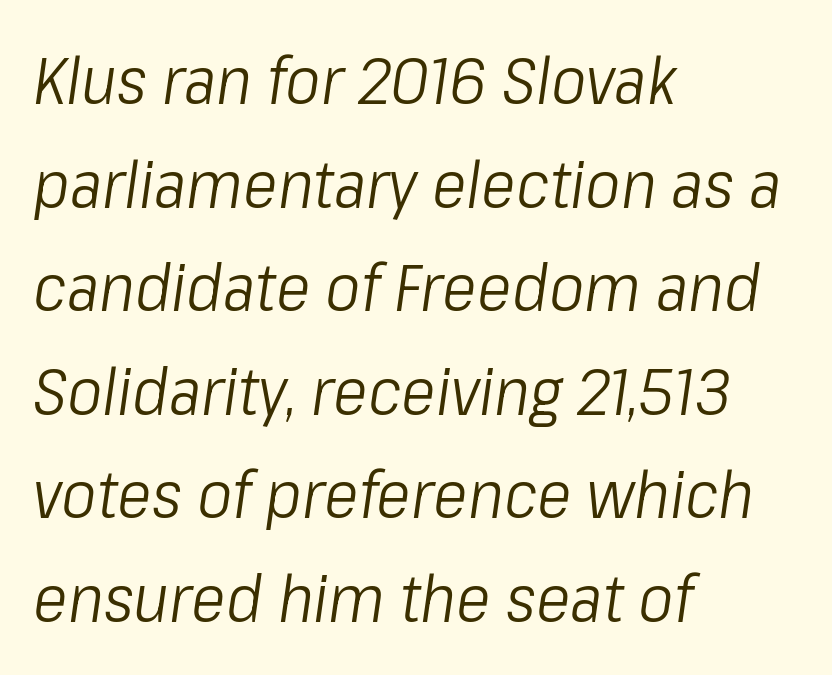
Q: Is the text bold? A: No.
Q: Is the text italic (slanted)? A: Yes, it leans right by about 8 degrees.
Q: Is the text underlined? A: No.
Q: How is the paragraph aligned? A: Left-aligned.
Q: Is the spacing between letters normal or unusually wide? A: Normal.
Q: Is the spacing between lines tight, normal or loose? A: Normal.
Q: Width (condensed, normal, or wide)? A: Condensed.
Q: Stroke contrast? A: Low.
Q: x-height? A: Medium.
Q: Monospaced? A: No.
